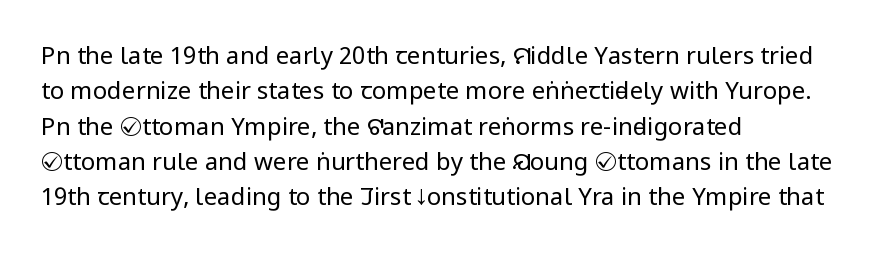
{"italic": "no", "bold": "no", "underline": "no", "align": "left", "line_spacing": "normal", "line_spacing_ratio": 1.47, "letter_spacing": "normal", "letter_spacing_em": 0.0, "glyph_px": 24}
